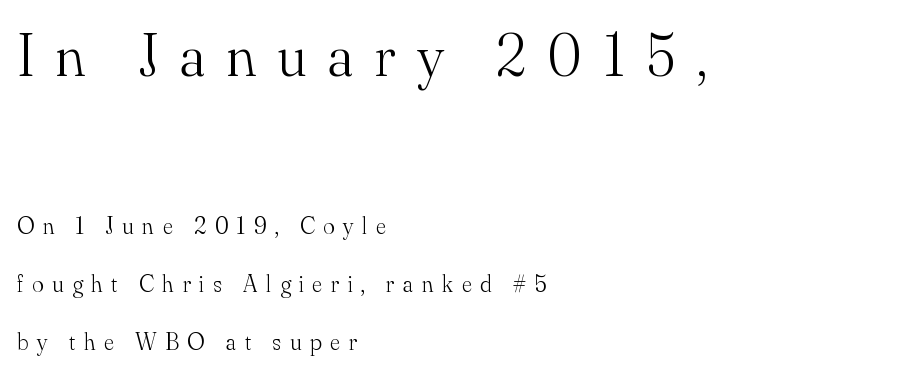
Small tapered or slab feet sit at the stroke ends, so this counts as serif. Descenders hang freely into open space. The leading is generous, giving the passage an open texture. In CSS terms this would be text-align: left. A roman cut, with each character standing at attention. Glyph-to-glyph distance is far greater than everyday printed text.
